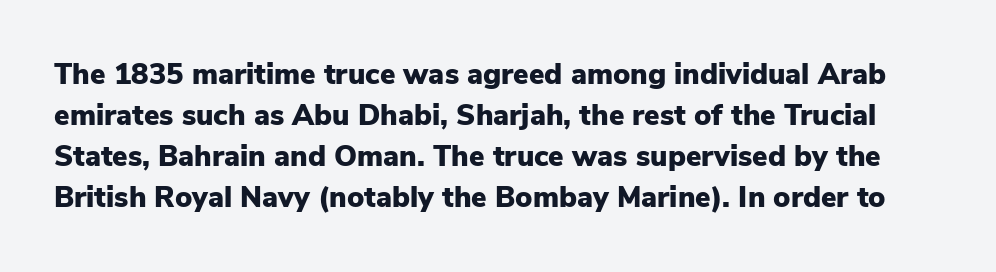
Quick note: not italic, upright. Examine the stroke ends and you'll find no serifs. A typesetter would call this zero additional tracking. The passage shown is not underscored anywhere. Proportional: the letters do not fall into vertical columns.
